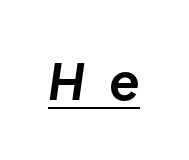
Q: Is the text bold? A: Yes.
Q: Is the text italic (slanted)? A: Yes, it leans right by about 8 degrees.
Q: Is the text underlined? A: Yes.
Q: Is the spacing between letters normal or unusually wide? A: Unusually wide.
Q: Width (condensed, normal, or wide)? A: Normal.
Q: Stroke contrast? A: Low.
Q: x-height? A: Medium.
Q: Monospaced? A: No.
